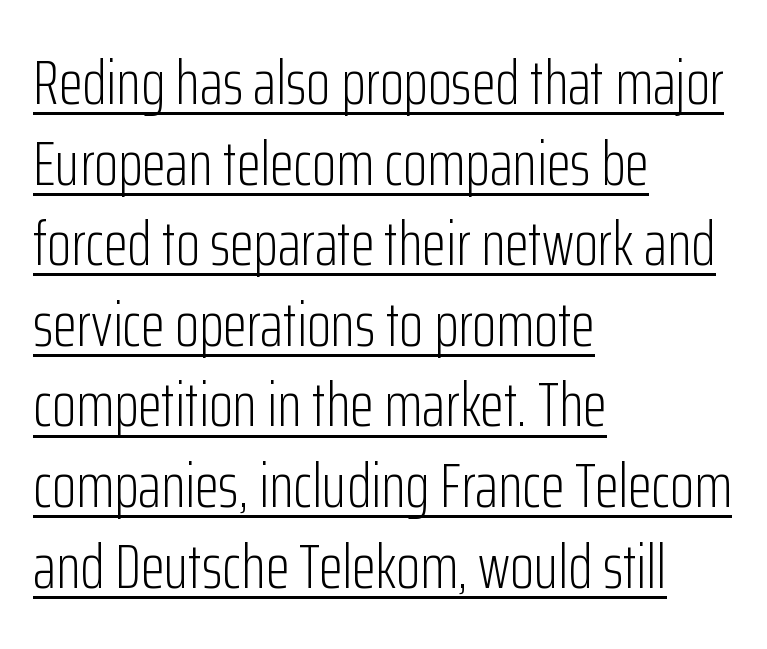
Every stem runs plumb, perpendicular to the baseline. Think standard paragraph weight, or any step lighter than that. Regular leading. The font family rendered here belongs to the sans-serif group.
